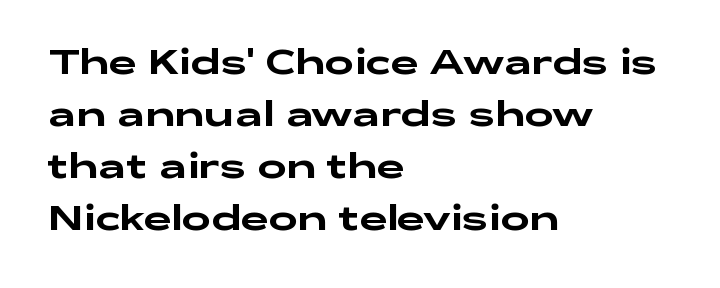
Is this a fixed-width face? No — the glyphs have proportional, varying widths. Where is the straight margin? On the left. Glance below the letters and you will spot only blank space. Horizontal bands of white between lines are of average thickness. Letter spacing: default.
